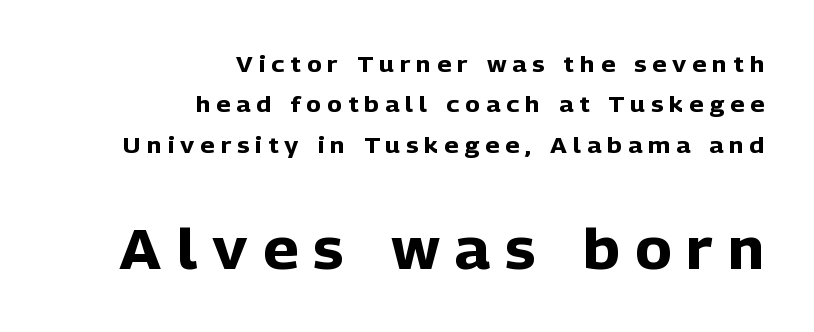
The image shows 55 px heavy sans-serif type, upright; set right-aligned, line spacing 1.83x, unusually wide letter spacing (+0.28 em), not underlined; the second (bottom) block is 2.5x larger; low stroke contrast and a medium x-height.
